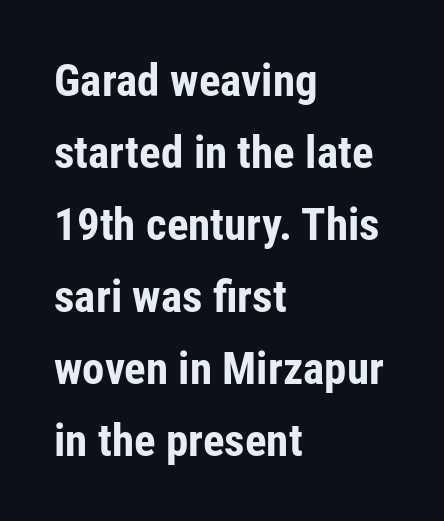
The image shows 45 px bold, condensed sans-serif type, upright; set left-aligned, normal line spacing (1.6x), normal letter spacing, not underlined; low stroke contrast and a medium x-height.
